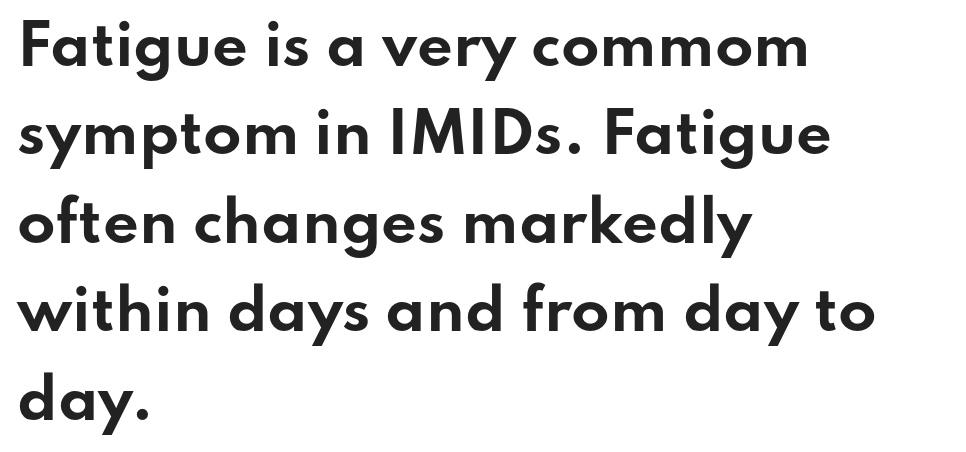
Q: Is the text bold? A: Yes.
Q: Is the text italic (slanted)? A: No, it is upright.
Q: Is the typeface a serif or a sans-serif typeface? A: Sans-serif.
Q: Is the text underlined? A: No.
Q: How is the paragraph aligned? A: Left-aligned.
Q: Is the spacing between letters normal or unusually wide? A: Normal.
Q: Is the spacing between lines tight, normal or loose? A: Normal.
Q: Width (condensed, normal, or wide)? A: Wide.
Q: Stroke contrast? A: Low.
Q: x-height? A: Small.
Q: Monospaced? A: No.
